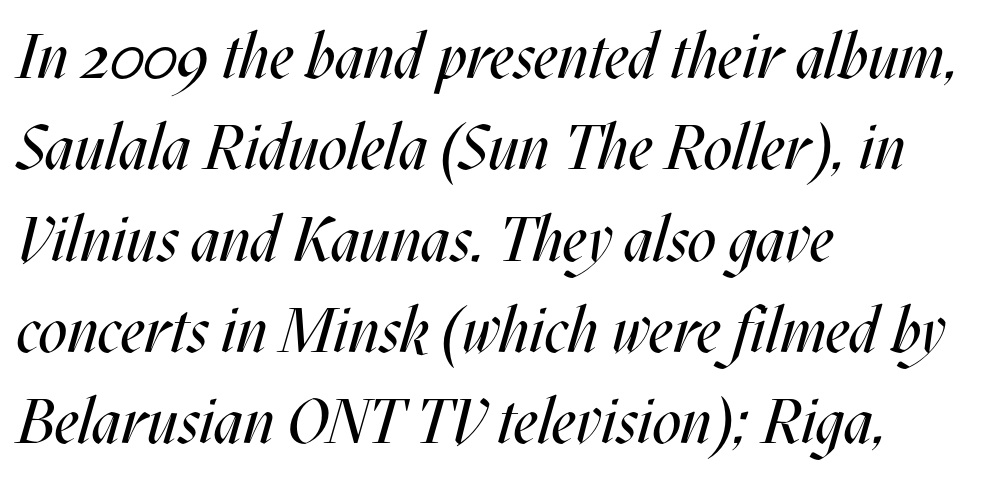
{"italic": "yes", "lean": "right", "slant_degrees": 17, "bold": "no", "weight": "regular", "width": "condensed", "stroke_contrast": "medium", "x_height": "large", "monospaced": "no", "underline": "no", "align": "left", "line_spacing": "normal", "line_spacing_ratio": 1.45, "letter_spacing": "normal", "letter_spacing_em": 0.0, "glyph_px": 63}
